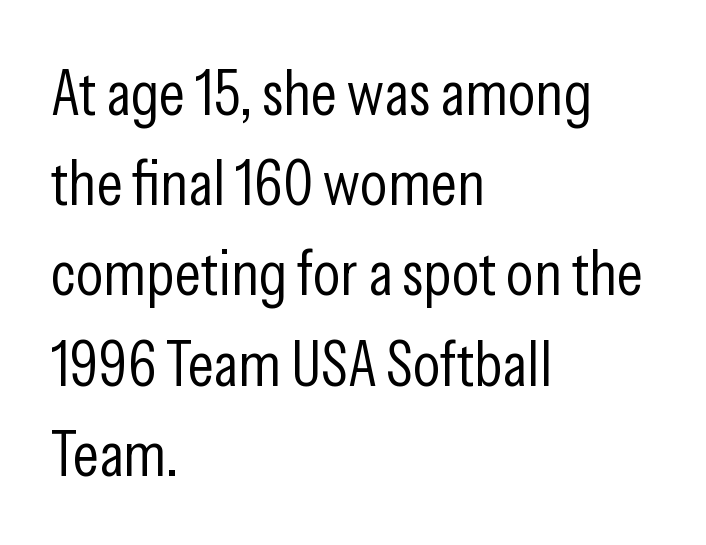
The typesetter chose a ragged-right arrangement here. Unlike a traditional serif, this face leaves its strokes unadorned. A light-to-regular cut is what we see here. The leading is moderate, giving the passage an even texture. Looks like regular typesetting: each glyph gets only the width it needs.
